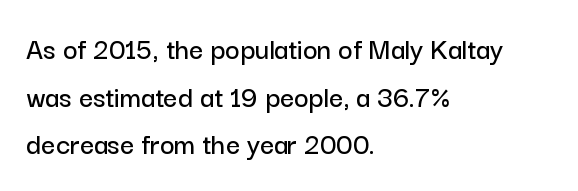
Designer's note — italics off, roman on. Glance below the letters and you will spot only blank space. The tracking reads as untouched default to a designer's eye. These lines are rendered in a variable-pitch font.
